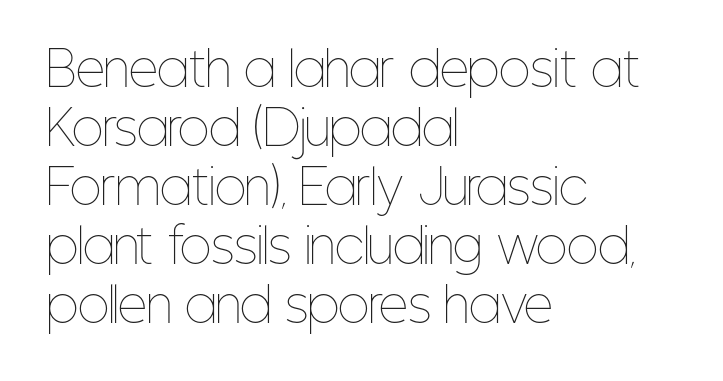
The image shows 46 px thin, condensed type, upright; set left-aligned, normal line spacing (1.28x), normal letter spacing, not underlined; low stroke contrast and a medium x-height.
